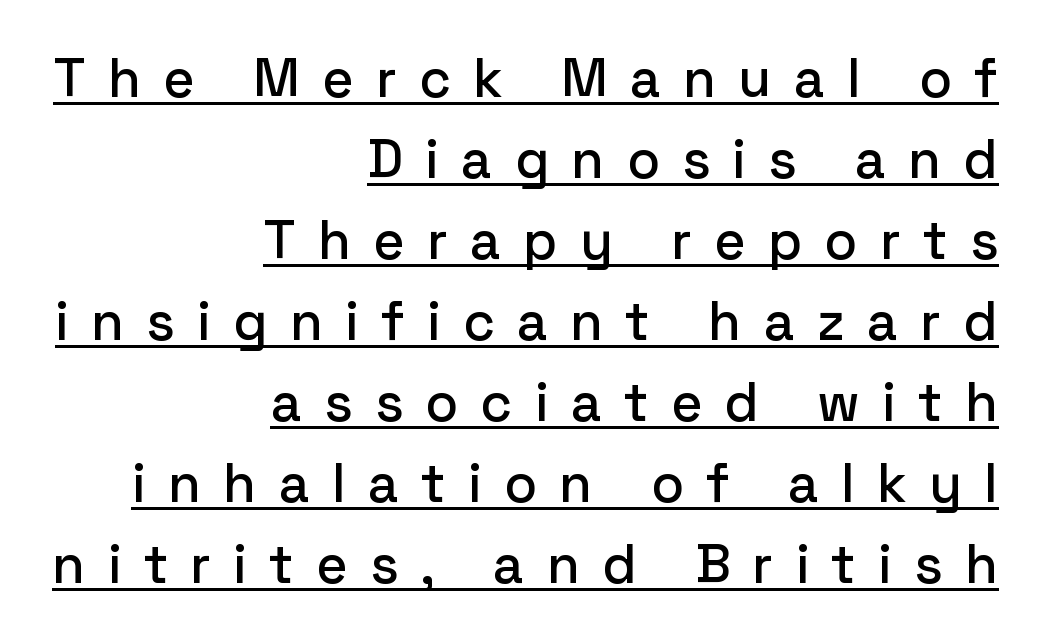
When letters stand straight like this, we call the style roman or upright. Visually the block forms a straight wall on the right and a jagged coastline on the left. The typeface chosen for these lines omits serifs. The rendering uses natural spacing where letterforms have individual widths. Underlined type.
